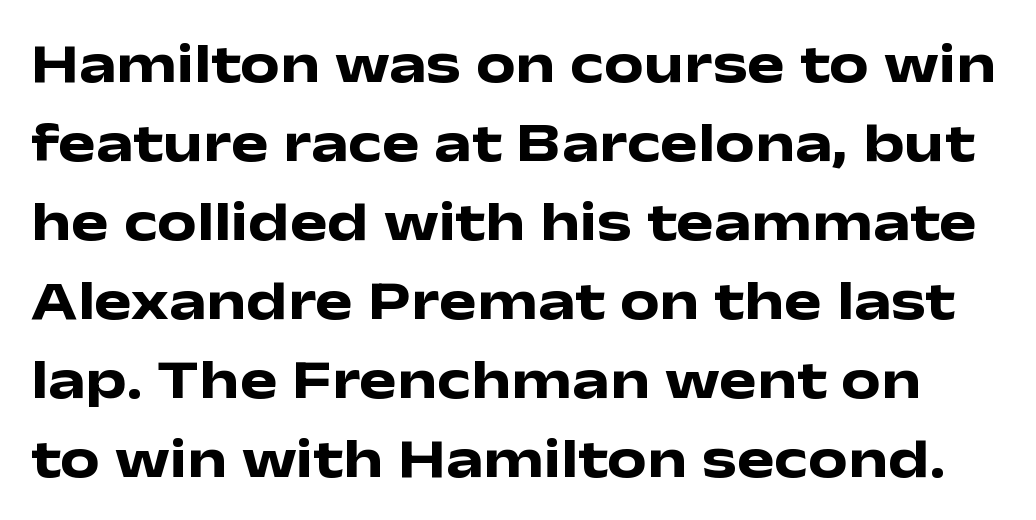
Bare-footed words on every line. The strokes are fattened all the way to bold. A typesetter would label this face a sans. It's the straight-up-and-down kind of type.
